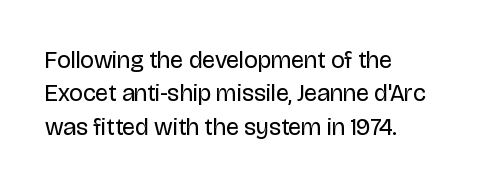
{"italic": "no", "bold": "no", "underline": "no", "align": "left", "line_spacing": "normal", "line_spacing_ratio": 1.39, "letter_spacing": "normal", "letter_spacing_em": 0.0, "glyph_px": 24}
